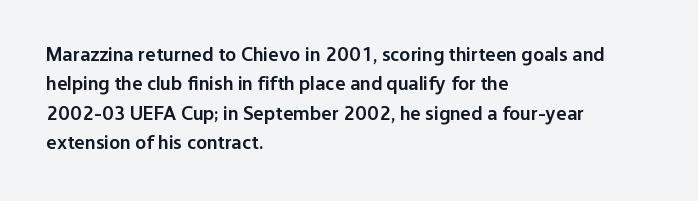
The image shows 20 px text type, upright; set left-aligned, normal line spacing (1.47x), normal letter spacing, not underlined.
